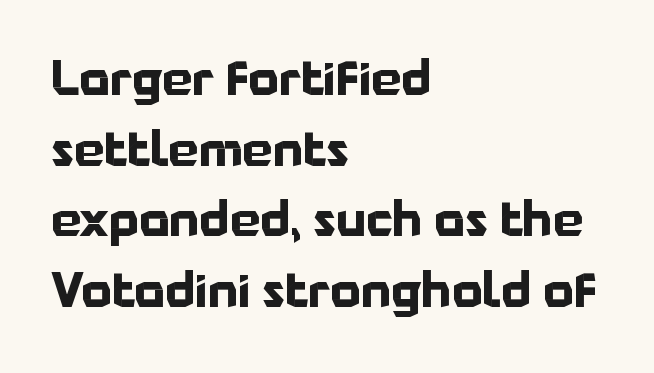
Q: Is the text bold? A: Yes.
Q: Is the text italic (slanted)? A: No, it is upright.
Q: Is the typeface a serif or a sans-serif typeface? A: Sans-serif.
Q: Is the text underlined? A: No.
Q: How is the paragraph aligned? A: Left-aligned.
Q: Is the spacing between letters normal or unusually wide? A: Normal.
Q: Is the spacing between lines tight, normal or loose? A: Normal.
Q: Width (condensed, normal, or wide)? A: Normal.
Q: Stroke contrast? A: Low.
Q: x-height? A: Medium.
Q: Monospaced? A: No.
